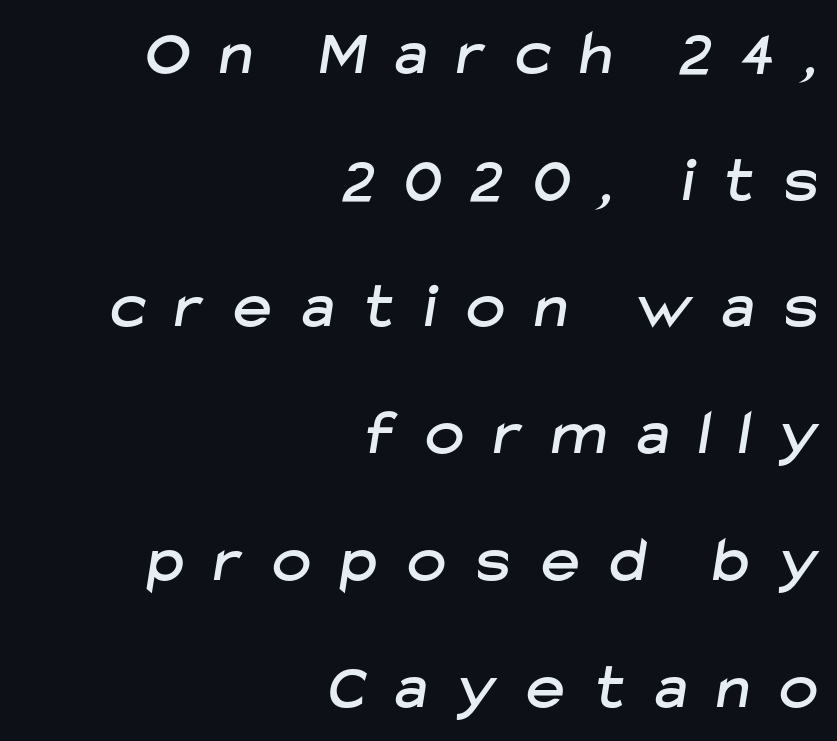
{"serif": "no", "width": "normal", "stroke_contrast": "low", "x_height": "medium", "monospaced": "no", "underline": "no", "align": "right", "line_spacing": "loose", "line_spacing_ratio": 1.95, "letter_spacing": "wide", "letter_spacing_em": 0.47, "glyph_px": 65}
